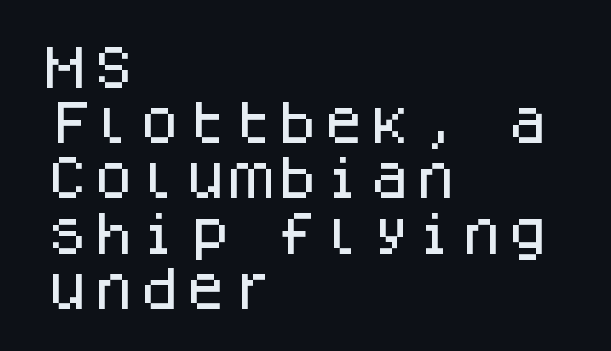
Q: Is the text italic (slanted)? A: No, it is upright.
Q: Is the typeface a serif or a sans-serif typeface? A: Sans-serif.
Q: Is the text underlined? A: No.
Q: How is the paragraph aligned? A: Left-aligned.
Q: Is the spacing between letters normal or unusually wide? A: Normal.
Q: Width (condensed, normal, or wide)? A: Normal.
Q: Stroke contrast? A: Low.
Q: x-height? A: Large.
Q: Monospaced? A: Yes.
